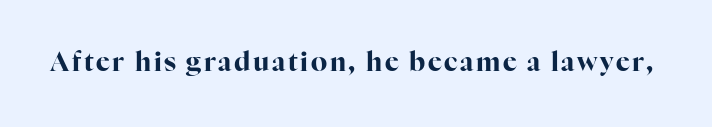
The image shows 26 px bold type, upright; set not underlined.
